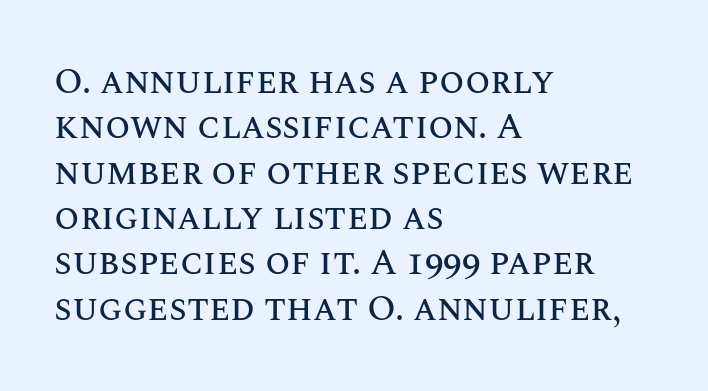
Q: Is the text italic (slanted)? A: No, it is upright.
Q: Is the text underlined? A: No.
Q: How is the paragraph aligned? A: Left-aligned.
Q: Is the spacing between letters normal or unusually wide? A: Normal.
Q: Is the spacing between lines tight, normal or loose? A: Normal.
Q: Width (condensed, normal, or wide)? A: Normal.
Q: Stroke contrast? A: Medium.
Q: x-height? A: Large.
Q: Monospaced? A: No.
